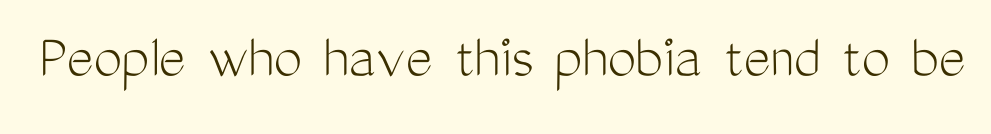
Q: Is the text bold? A: No.
Q: Is the text italic (slanted)? A: No, it is upright.
Q: Is the typeface a serif or a sans-serif typeface? A: Sans-serif.
Q: Is the text underlined? A: No.
Q: Is the spacing between letters normal or unusually wide? A: Normal.
Q: Width (condensed, normal, or wide)? A: Condensed.
Q: Stroke contrast? A: Medium.
Q: x-height? A: Medium.
Q: Monospaced? A: No.
